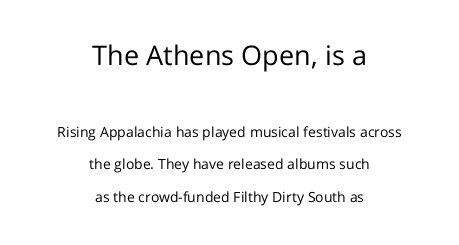
The image shows 27 px text type, upright; set centered, loose line spacing (2.33x), normal letter spacing, not underlined; the first (top) block is 1.93x larger.
